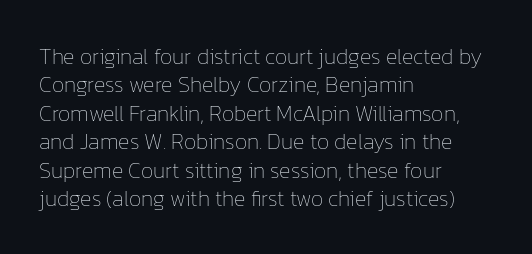
Rule under the text: the space is simply empty. Honestly, the letter spacing is just normal — you wouldn't notice it. The font's upright variant was chosen for this text. The strokes are not fattened; the text isn't bold. Layout note: lines flush left. The designer left line spacing at the default.
